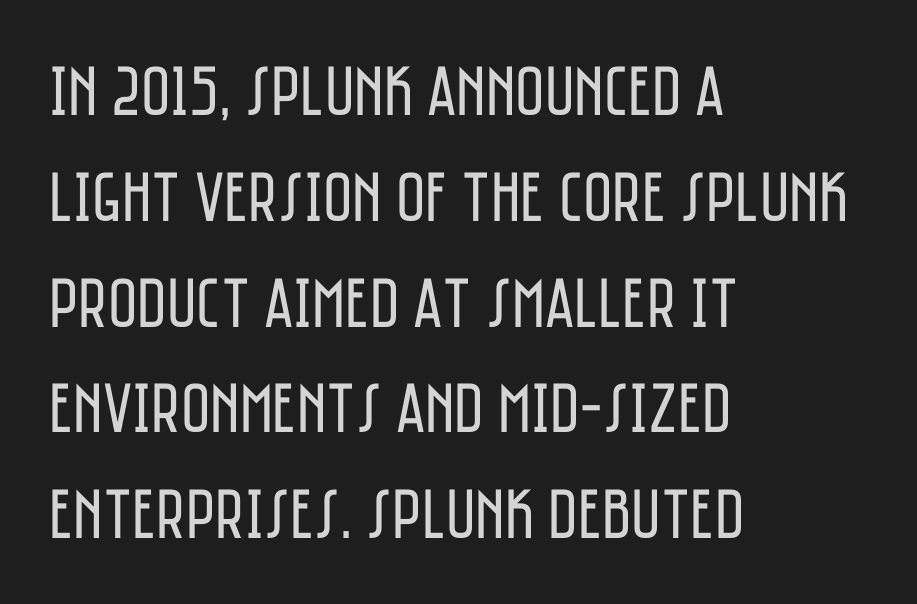
The paragraph shown leans on its left margin. The type is set solid horizontally, with unmodified tracking. Caption: face not bold, strokes unweighted. Spacing verdict: proportional, widths tailored to each character. Font category for this specimen: sans-serif. A roman cut, with each character standing at attention.
